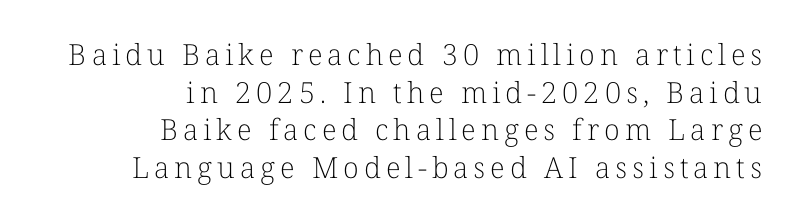
Q: Is the text bold? A: No.
Q: Is the text italic (slanted)? A: No, it is upright.
Q: Is the typeface a serif or a sans-serif typeface? A: Serif.
Q: Is the text underlined? A: No.
Q: How is the paragraph aligned? A: Right-aligned.
Q: Is the spacing between lines tight, normal or loose? A: Normal.
Q: Width (condensed, normal, or wide)? A: Normal.
Q: Stroke contrast? A: Low.
Q: x-height? A: Medium.
Q: Monospaced? A: No.
